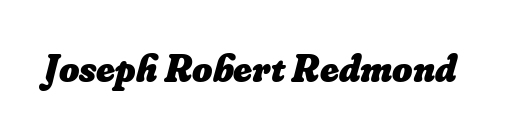
The image shows 39 px heavy type; set normal letter spacing, not underlined; low stroke contrast and a small x-height.
